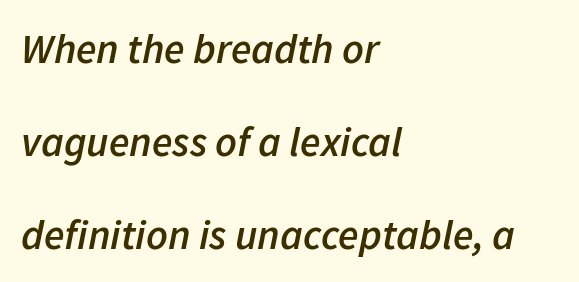
{"italic": "yes", "lean": "right", "slant_degrees": 11, "bold": "semi", "weight": "semibold", "width": "normal", "stroke_contrast": "low", "x_height": "medium", "monospaced": "no", "underline": "no", "align": "left", "line_spacing": "loose", "line_spacing_ratio": 2.21, "letter_spacing": "normal", "letter_spacing_em": 0.0, "glyph_px": 42}
